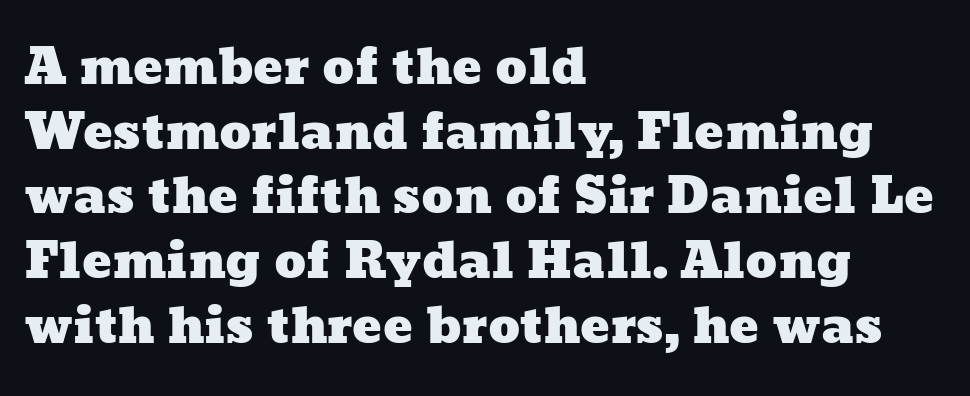
The image shows 49 px wide type; set left-aligned, normal line spacing (1.32x), normal letter spacing, not underlined; low stroke contrast and a medium x-height.
